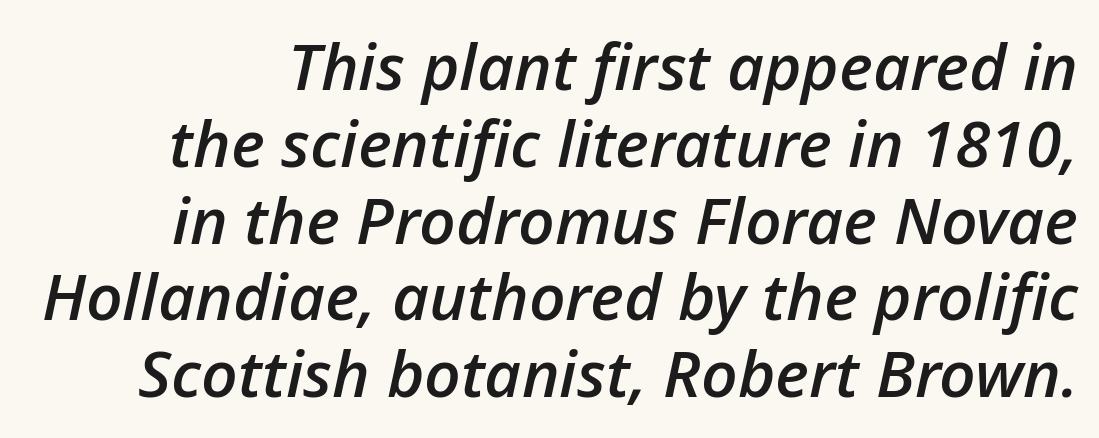
{"italic": "yes", "lean": "right", "slant_degrees": 12, "bold": "semi", "weight": "semibold", "width": "normal", "stroke_contrast": "low", "x_height": "medium", "monospaced": "no", "underline": "no", "line_spacing_ratio": 1.2, "letter_spacing": "normal", "letter_spacing_em": 0.0, "glyph_px": 64}
